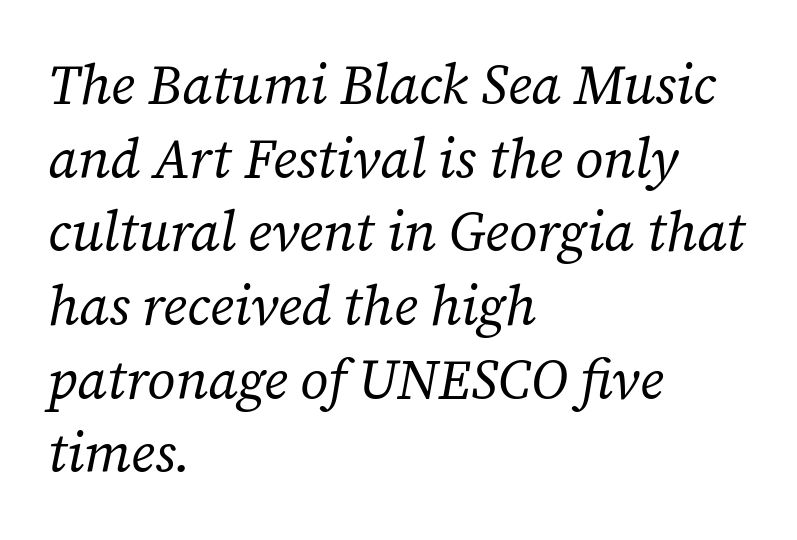
{"serif": "yes", "italic": "yes", "lean": "right", "slant_degrees": 12, "bold": "no", "weight": "regular", "width": "normal", "stroke_contrast": "low", "x_height": "medium", "monospaced": "no", "underline": "no", "align": "left", "line_spacing": "normal", "line_spacing_ratio": 1.34, "letter_spacing": "normal", "letter_spacing_em": 0.0, "glyph_px": 55}
